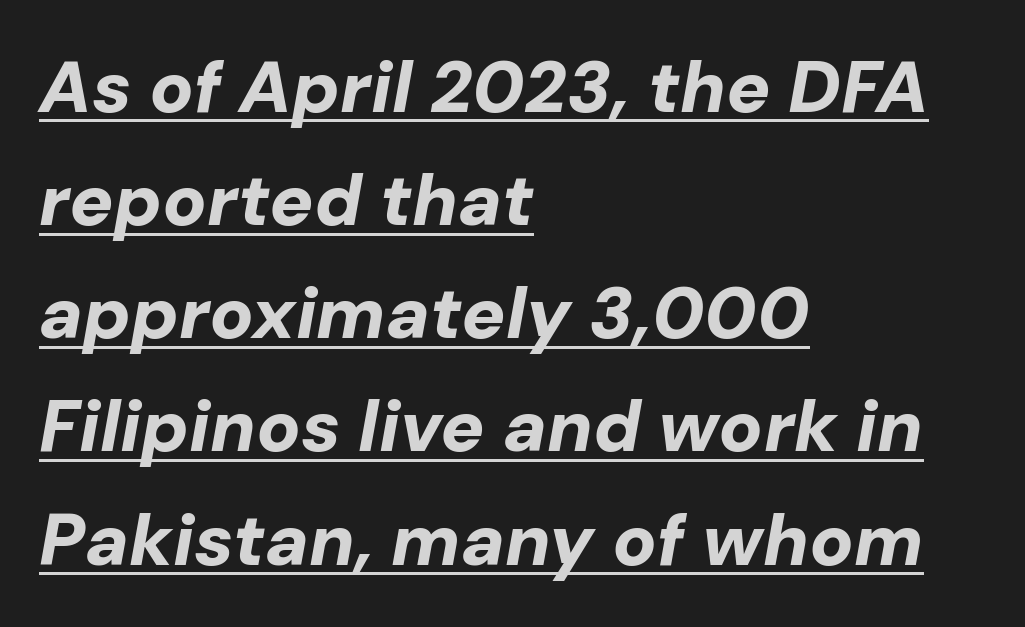
Horizontally, the lines are justified to the leading edge only. Characters are canted at an angle relative to the baseline's perpendicular. Is this a fixed-width face? No — the glyphs have proportional, varying widths. Emphasis by weight is at full strength: bold.
